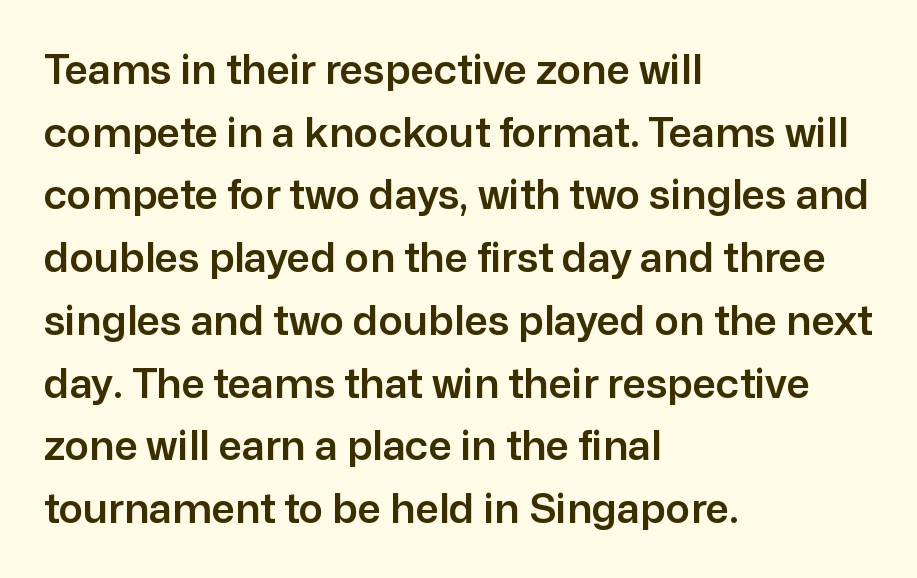
The image shows 41 px sans-serif type, upright; set left-aligned, normal line spacing (1.53x), normal letter spacing, not underlined; low stroke contrast and a medium x-height.
